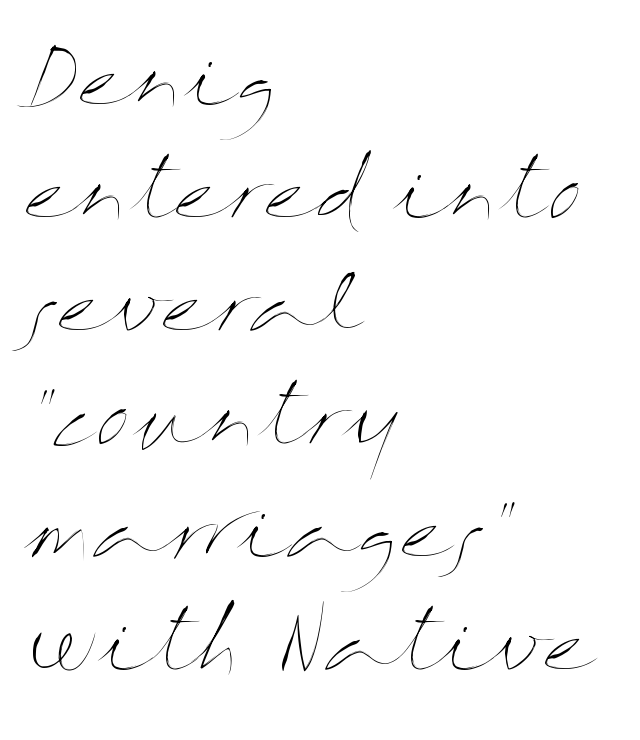
{"bold": "no", "weight": "thin", "width": "wide", "stroke_contrast": "medium", "x_height": "medium", "monospaced": "no", "underline": "no", "align": "left", "line_spacing": "normal", "line_spacing_ratio": 1.43, "letter_spacing": "normal", "letter_spacing_em": 0.0, "glyph_px": 79}
